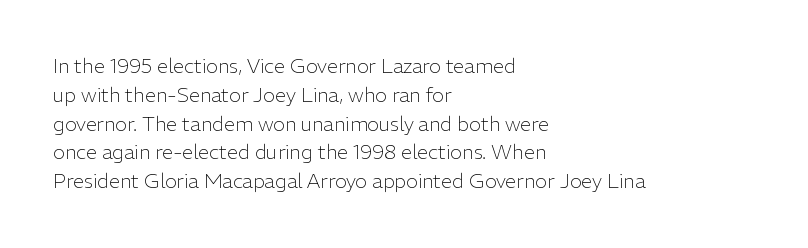
{"italic": "no", "bold": "no", "underline": "no", "align": "left", "line_spacing": "normal", "line_spacing_ratio": 1.44, "letter_spacing": "normal", "letter_spacing_em": 0.0, "glyph_px": 20}
